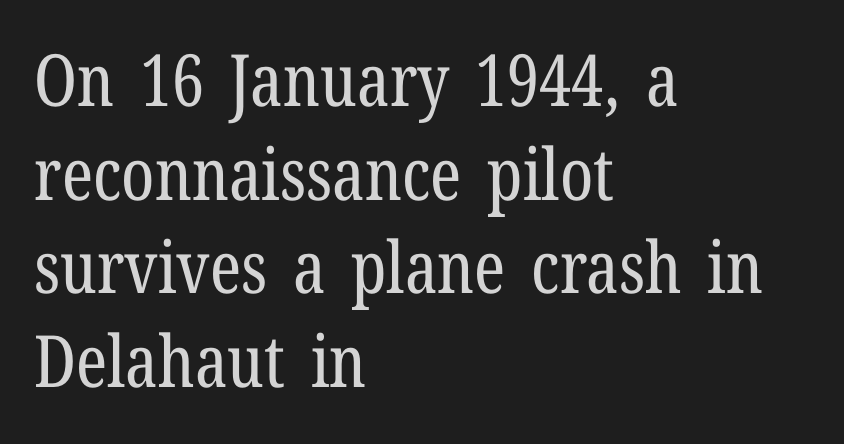
{"serif": "yes", "italic": "no", "bold": "no", "weight": "regular", "width": "condensed", "stroke_contrast": "low", "x_height": "medium", "monospaced": "no", "underline": "no", "align": "left", "line_spacing": "normal", "line_spacing_ratio": 1.3, "letter_spacing": "normal", "letter_spacing_em": 0.0, "glyph_px": 72}
